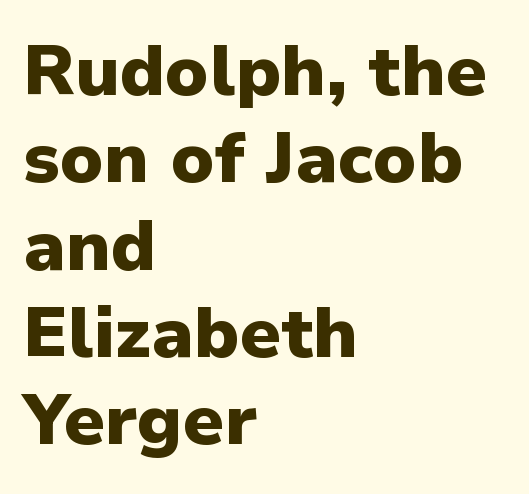
Q: Is the text bold? A: Yes.
Q: Is the text italic (slanted)? A: No, it is upright.
Q: Is the typeface a serif or a sans-serif typeface? A: Sans-serif.
Q: Is the text underlined? A: No.
Q: How is the paragraph aligned? A: Left-aligned.
Q: Is the spacing between letters normal or unusually wide? A: Normal.
Q: Width (condensed, normal, or wide)? A: Normal.
Q: Stroke contrast? A: Low.
Q: x-height? A: Medium.
Q: Monospaced? A: No.
